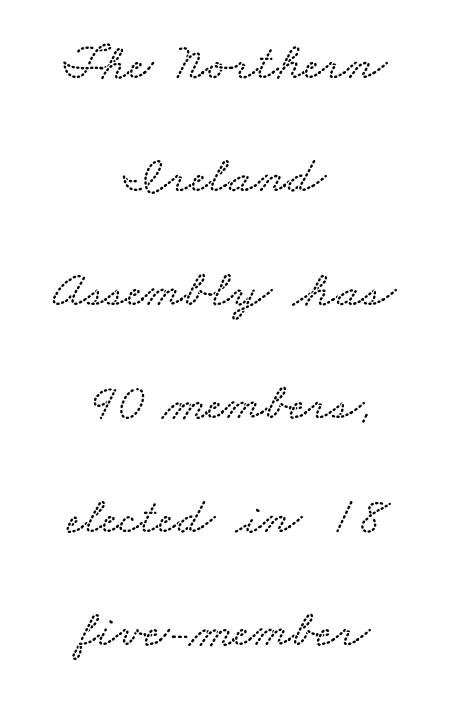
{"width": "wide", "stroke_contrast": "low", "x_height": "small", "monospaced": "no", "underline": "no", "align": "center", "line_spacing": "loose", "line_spacing_ratio": 2.14, "letter_spacing": "normal", "letter_spacing_em": 0.0, "glyph_px": 53}
